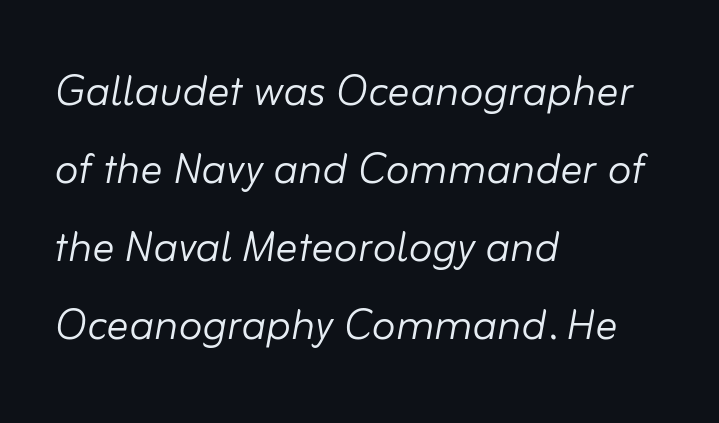
{"italic": "yes", "lean": "right", "slant_degrees": 10, "bold": "no", "weight": "light", "width": "normal", "stroke_contrast": "low", "x_height": "small", "monospaced": "no", "underline": "no", "align": "left", "line_spacing": "normal", "line_spacing_ratio": 1.42, "letter_spacing": "normal", "letter_spacing_em": 0.0, "glyph_px": 55}
